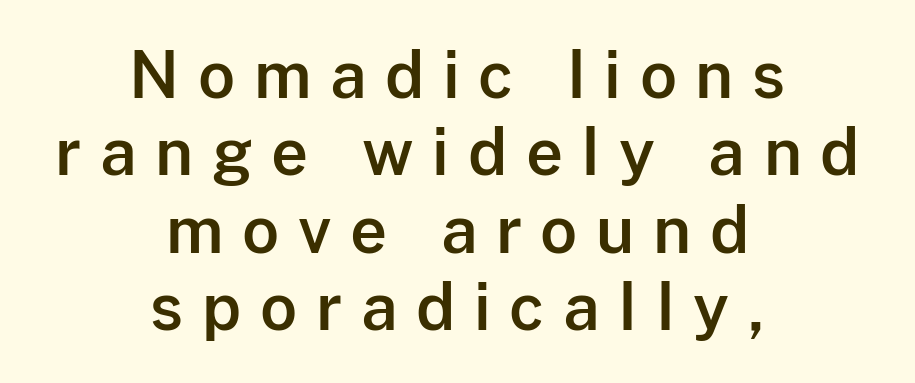
Q: Is the text italic (slanted)? A: No, it is upright.
Q: Is the typeface a serif or a sans-serif typeface? A: Sans-serif.
Q: Is the text underlined? A: No.
Q: How is the paragraph aligned? A: Centered.
Q: Is the spacing between letters normal or unusually wide? A: Unusually wide.
Q: Width (condensed, normal, or wide)? A: Normal.
Q: Stroke contrast? A: Low.
Q: x-height? A: Medium.
Q: Monospaced? A: No.
